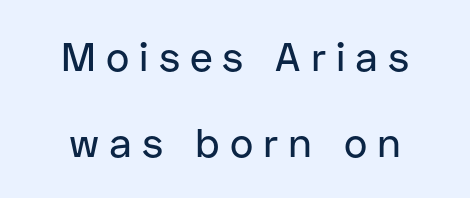
The image shows 40 px sans-serif type, upright; set loose line spacing (2.16x), unusually wide letter spacing (+0.25 em), not underlined; low stroke contrast and a medium x-height.
